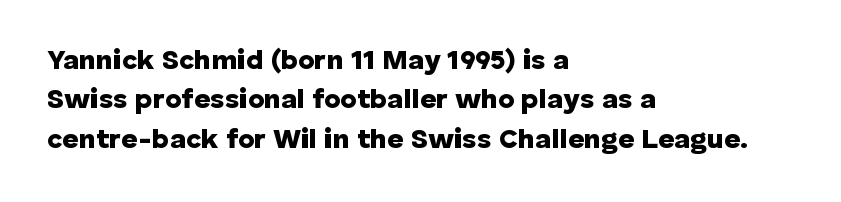
Q: Is the text bold? A: Yes.
Q: Is the text italic (slanted)? A: No, it is upright.
Q: Is the typeface a serif or a sans-serif typeface? A: Sans-serif.
Q: Is the text underlined? A: No.
Q: How is the paragraph aligned? A: Left-aligned.
Q: Is the spacing between letters normal or unusually wide? A: Normal.
Q: Is the spacing between lines tight, normal or loose? A: Normal.
Q: Width (condensed, normal, or wide)? A: Normal.
Q: Stroke contrast? A: Low.
Q: x-height? A: Medium.
Q: Monospaced? A: No.
